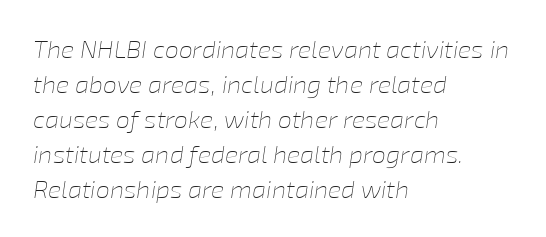
The image shows 25 px text type, italic (leaning right); set left-aligned, normal line spacing (1.4x), normal letter spacing, not underlined.
